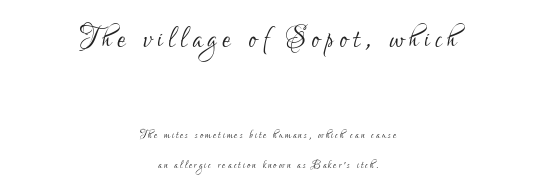
The image shows 37 px light, condensed sans-serif type; set centered, loose line spacing (2.12x), not underlined; the first (top) block is 2.64x larger; low stroke contrast and a small x-height.
